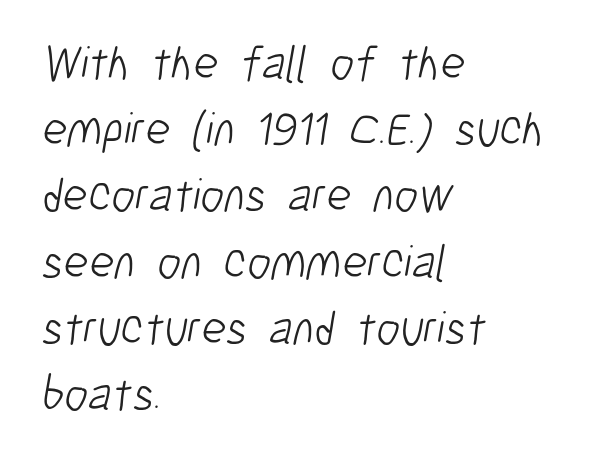
{"serif": "no", "bold": "no", "weight": "light", "width": "condensed", "stroke_contrast": "low", "x_height": "medium", "monospaced": "no", "underline": "no", "align": "left", "line_spacing": "normal", "line_spacing_ratio": 1.38, "letter_spacing": "normal", "letter_spacing_em": 0.0, "glyph_px": 48}
